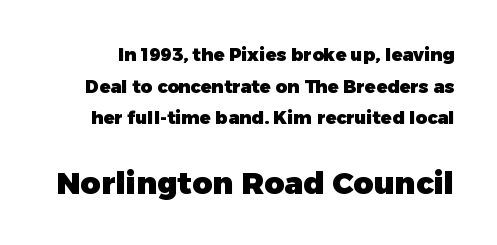
Caption: bold face, heavy strokes. The face used here is a sans, in the tradition of grotesques and geometrics. This is roman type, the default non-slanted kind. Only glyphs here, with clear space below each row. This rendering leaves character spacing at its baseline value. The following chunk of copy outweighs the initial chunk in type size.
